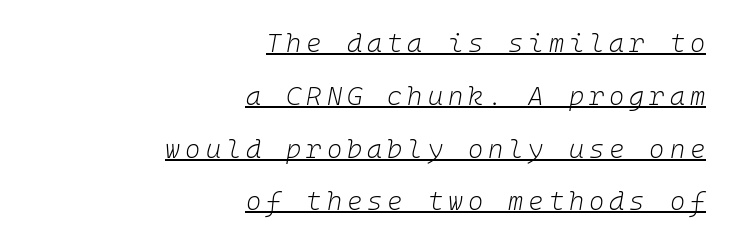
Q: Is the text bold? A: No.
Q: Is the text italic (slanted)? A: Yes, it leans right by about 10 degrees.
Q: Is the text underlined? A: Yes.
Q: How is the paragraph aligned? A: Right-aligned.
Q: Is the spacing between lines tight, normal or loose? A: Loose.
